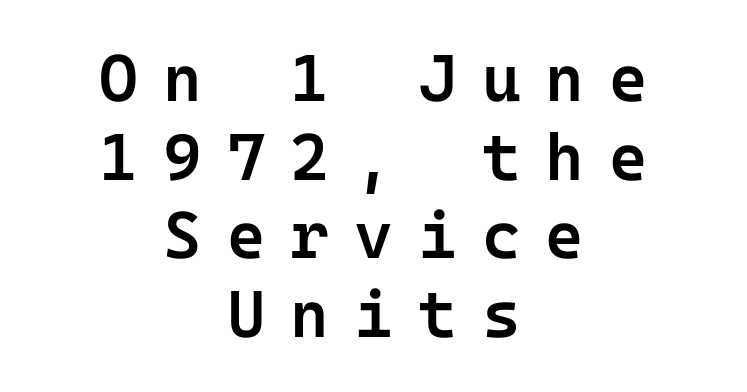
A sans-serif font was chosen for this passage. In CSS terms this would be text-align: center. The zone under the glyphs is completely vacant. A typesetter would call this heavily tracked-out type. Quick note: not italic, upright.
